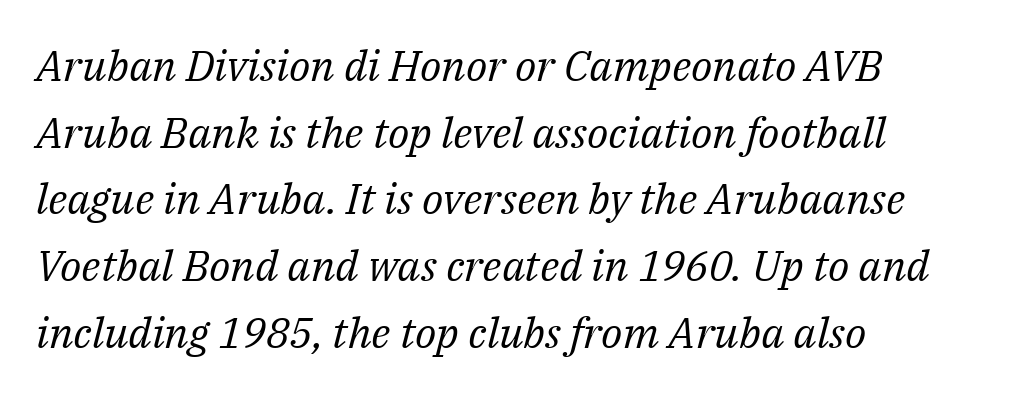
The image shows 43 px regular-weight serif type, italic (leaning right); set left-aligned, normal line spacing (1.55x), normal letter spacing, not underlined; medium stroke contrast and a medium x-height.
